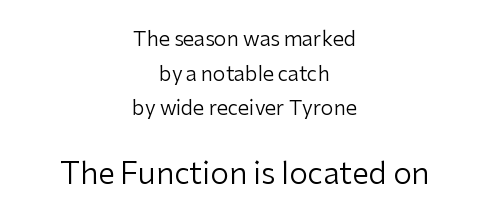
Q: Is the text bold? A: No.
Q: Is the text italic (slanted)? A: No, it is upright.
Q: Is the typeface a serif or a sans-serif typeface? A: Sans-serif.
Q: Is the text underlined? A: No.
Q: How is the paragraph aligned? A: Centered.
Q: Is the spacing between letters normal or unusually wide? A: Normal.
Q: Which block of text is set in a larger size, the first (top) or the second (bottom)? A: The second (bottom) one.
Q: Width (condensed, normal, or wide)? A: Normal.
Q: Stroke contrast? A: Low.
Q: x-height? A: Medium.
Q: Monospaced? A: No.
